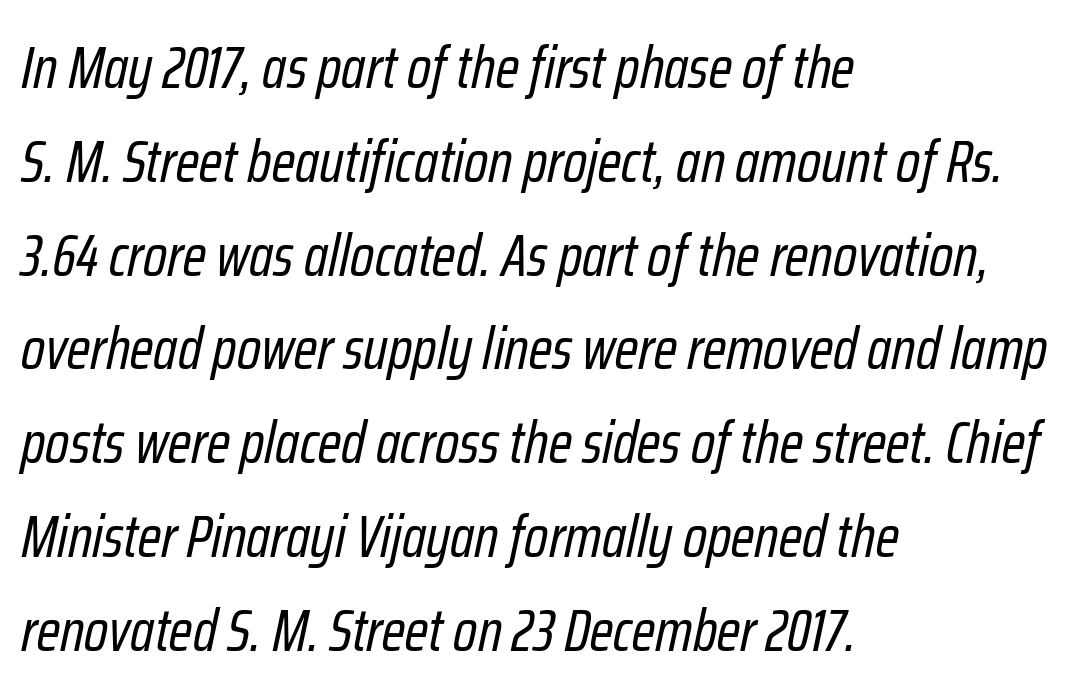
The image shows 59 px regular-weight, condensed type, italic (leaning right); set left-aligned, normal line spacing (1.59x), normal letter spacing, not underlined; low stroke contrast and a medium x-height.
